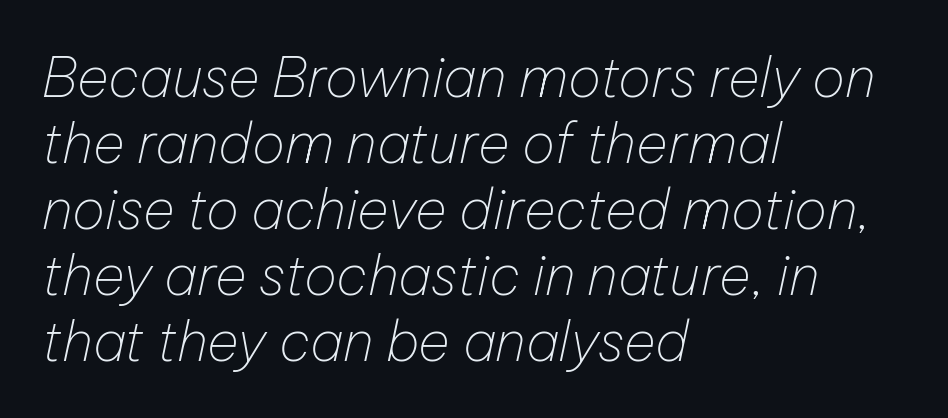
The image shows 55 px thin type, italic (leaning right); set left-aligned, line spacing 1.2x, normal letter spacing, not underlined; low stroke contrast and a medium x-height.
